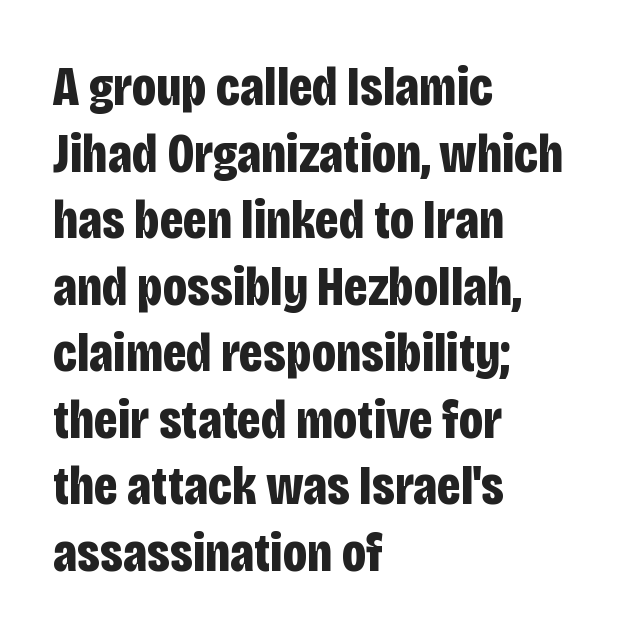
{"serif": "no", "italic": "no", "bold": "yes", "weight": "bold", "width": "condensed", "stroke_contrast": "low", "x_height": "large", "monospaced": "no", "underline": "no", "align": "left", "line_spacing_ratio": 1.21, "letter_spacing": "normal", "letter_spacing_em": 0.0, "glyph_px": 55}
